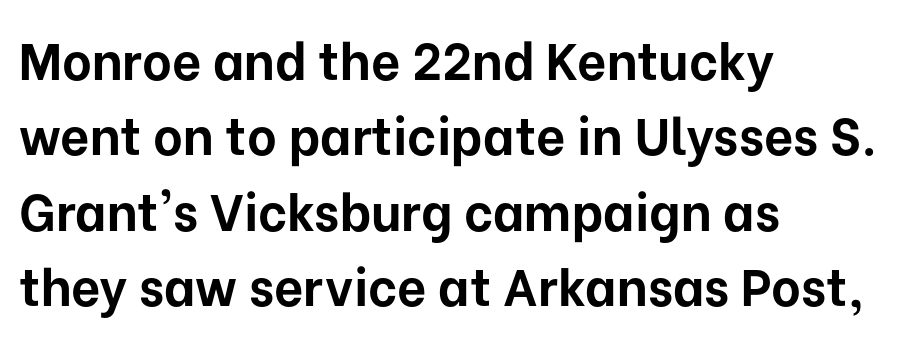
The image shows 51 px bold sans-serif type, upright; set left-aligned, normal line spacing (1.48x), normal letter spacing, not underlined; low stroke contrast and a medium x-height.
